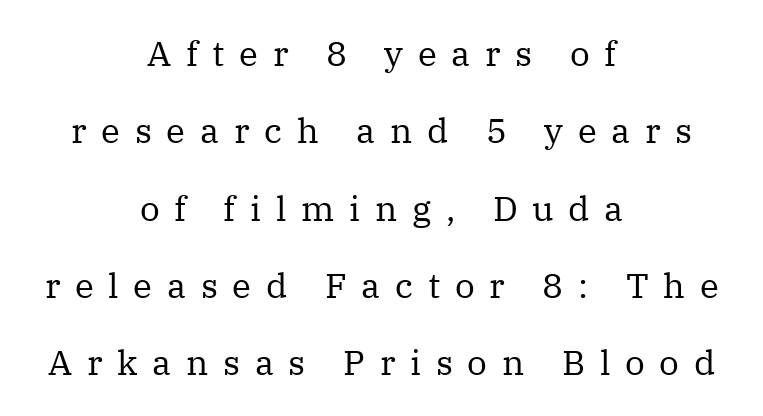
The image shows 35 px regular-weight serif type, upright; set centered, loose line spacing (2.21x), unusually wide letter spacing (+0.42 em), not underlined; medium stroke contrast and a medium x-height.
